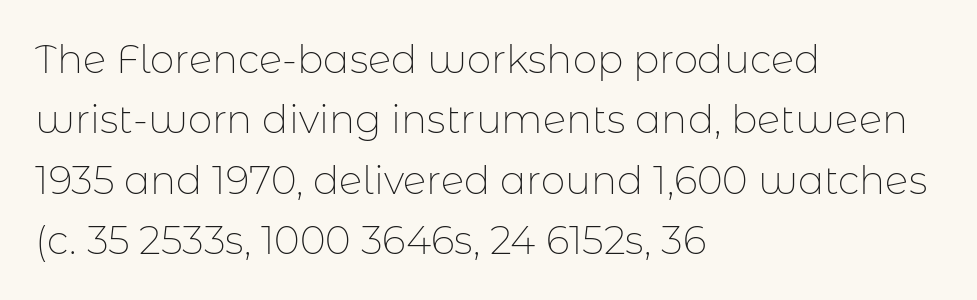
Successive baselines arrive at the customary interval. Look at the tracking — it's just the regular setting, nothing added. A sans-serif font was chosen for this passage. Stroke mass is kept to a normal reading level or below. Lines of text with bare space underneath. The lettering holds an erect, upright posture throughout.
